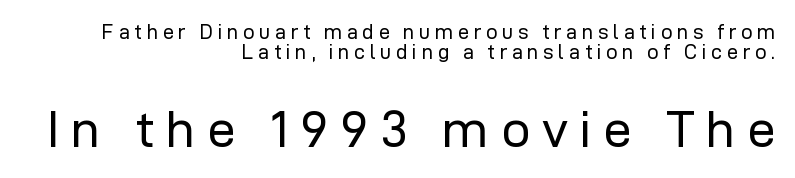
These lines are rendered in a variable-pitch font. Larger block? The one below; the one above is distinctly smaller. There is plenty of visible air inserted between adjacent glyphs. The zone under the glyphs is completely vacant.
